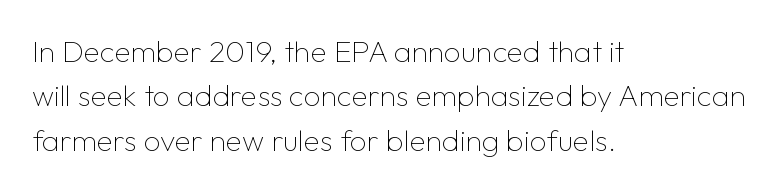
The image shows 30 px thin sans-serif type, upright; set left-aligned, normal line spacing (1.48x), normal letter spacing, not underlined; low stroke contrast and a medium x-height.
